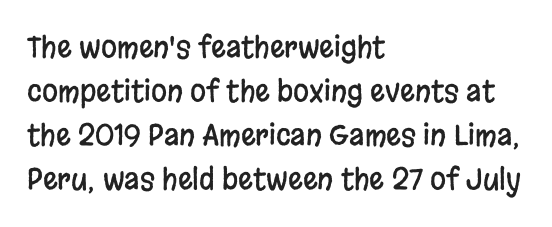
Q: Is the text italic (slanted)? A: No, it is upright.
Q: Is the typeface a serif or a sans-serif typeface? A: Sans-serif.
Q: Is the text underlined? A: No.
Q: How is the paragraph aligned? A: Left-aligned.
Q: Is the spacing between letters normal or unusually wide? A: Normal.
Q: Is the spacing between lines tight, normal or loose? A: Normal.
Q: Width (condensed, normal, or wide)? A: Condensed.
Q: Stroke contrast? A: Low.
Q: x-height? A: Large.
Q: Monospaced? A: No.
